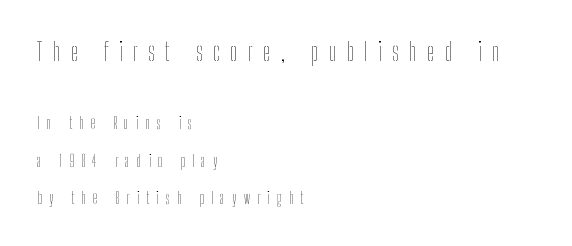
The image shows 24 px text type, upright; set left-aligned, loose line spacing (2.36x), unusually wide letter spacing (+0.45 em), not underlined; the first (top) block is 1.5x larger.
